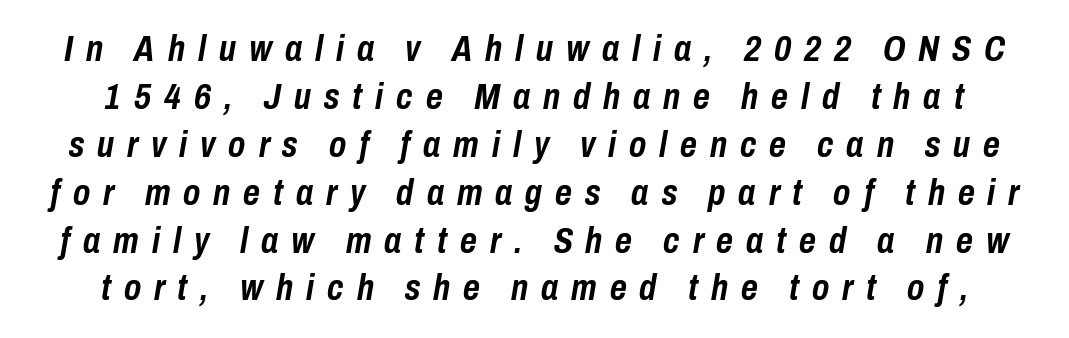
{"italic": "yes", "lean": "right", "slant_degrees": 10, "bold": "yes", "weight": "semibold", "width": "condensed", "stroke_contrast": "low", "x_height": "medium", "monospaced": "no", "underline": "no", "line_spacing": "normal", "line_spacing_ratio": 1.33, "letter_spacing": "wide", "letter_spacing_em": 0.36, "glyph_px": 36}
